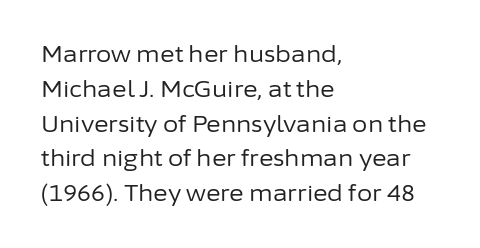
The image shows 22 px text type, upright; set left-aligned, normal line spacing (1.58x), normal letter spacing, not underlined.
